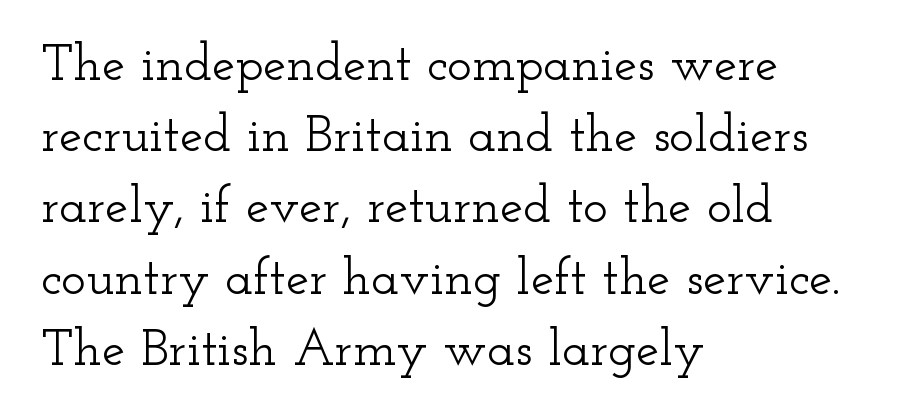
The image shows 52 px wide serif type, upright; set left-aligned, normal line spacing (1.37x), normal letter spacing, not underlined; low stroke contrast and a small x-height.
